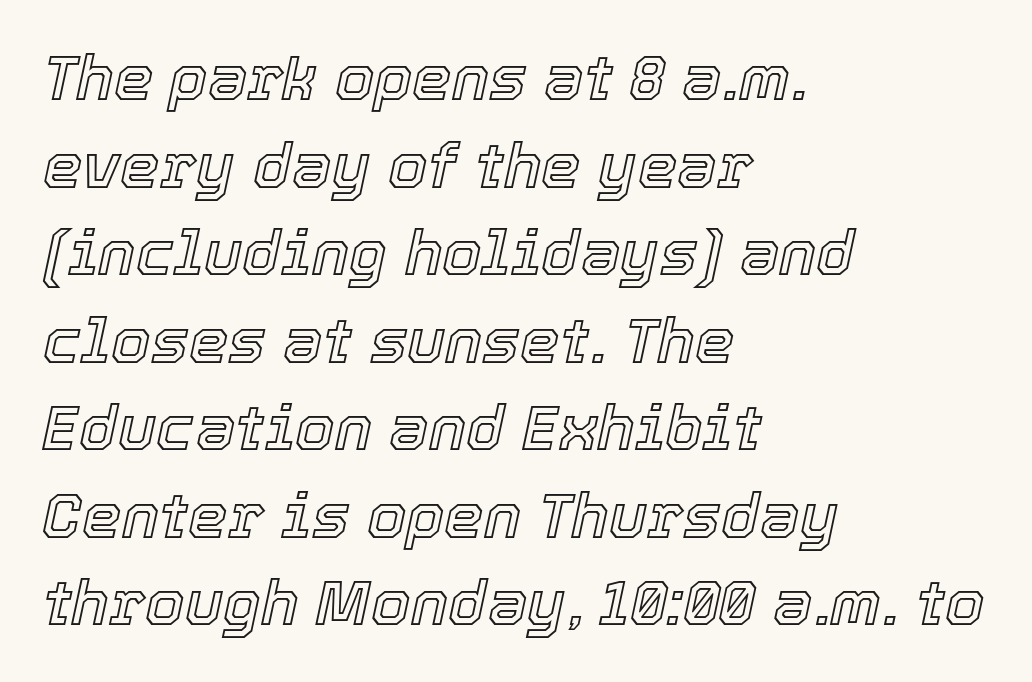
{"italic": "yes", "lean": "right", "slant_degrees": 12, "width": "normal", "x_height": "medium", "monospaced": "no", "underline": "no", "align": "left", "line_spacing": "normal", "line_spacing_ratio": 1.39, "letter_spacing": "normal", "letter_spacing_em": 0.0, "glyph_px": 63}
